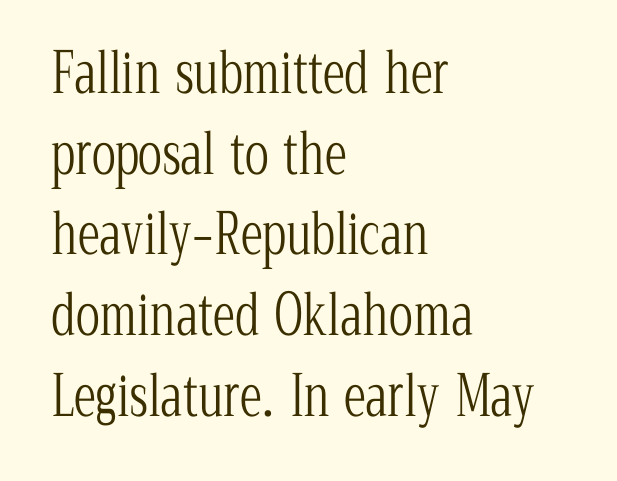
{"serif": "yes", "italic": "no", "bold": "no", "weight": "light", "width": "condensed", "stroke_contrast": "low", "x_height": "medium", "monospaced": "no", "underline": "no", "align": "left", "line_spacing": "normal", "line_spacing_ratio": 1.44, "letter_spacing": "normal", "letter_spacing_em": 0.0, "glyph_px": 56}
